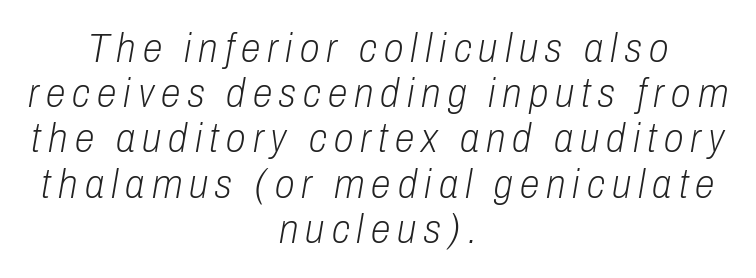
Stroke thickness stays within the range of a standard reading face or lighter. Lines of text with bare space underneath. The paragraph has two soft edges and a firm central axis. There's an unmistakable incline to the writing here. This sample has the flowing, uneven cadence of proportional lettering. Very little white space separates one row of letters from the next.
